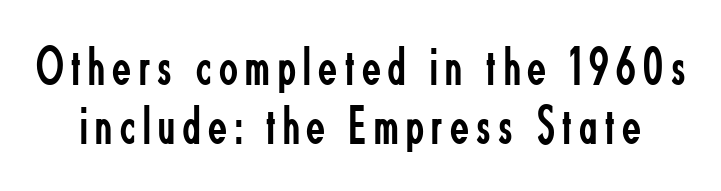
Q: Is the text bold? A: No.
Q: Is the text italic (slanted)? A: No, it is upright.
Q: Is the typeface a serif or a sans-serif typeface? A: Sans-serif.
Q: Is the text underlined? A: No.
Q: Is the spacing between lines tight, normal or loose? A: Tight.
Q: Width (condensed, normal, or wide)? A: Condensed.
Q: Stroke contrast? A: Low.
Q: x-height? A: Small.
Q: Monospaced? A: No.
